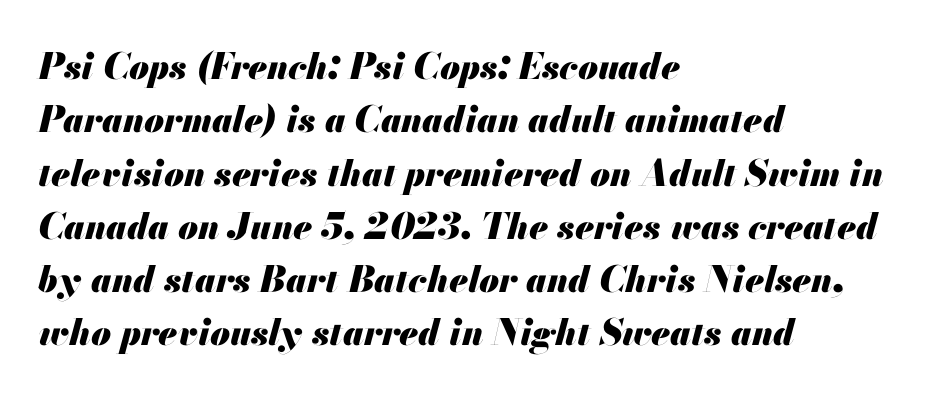
Q: Is the text bold? A: Yes.
Q: Is the text italic (slanted)? A: Yes, it leans right by about 13 degrees.
Q: Is the text underlined? A: No.
Q: How is the paragraph aligned? A: Left-aligned.
Q: Is the spacing between letters normal or unusually wide? A: Normal.
Q: Is the spacing between lines tight, normal or loose? A: Normal.
Q: Width (condensed, normal, or wide)? A: Normal.
Q: Stroke contrast? A: Medium.
Q: x-height? A: Small.
Q: Monospaced? A: No.
